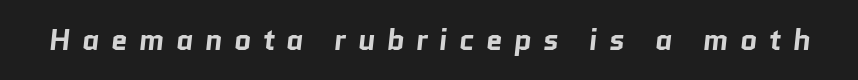
{"serif": "no", "bold": "yes", "weight": "bold", "width": "normal", "stroke_contrast": "low", "x_height": "medium", "monospaced": "no", "underline": "no", "letter_spacing": "wide", "letter_spacing_em": 0.37, "glyph_px": 30}
